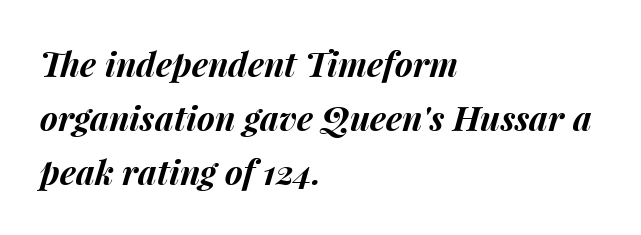
{"italic": "yes", "lean": "right", "slant_degrees": 15, "bold": "yes", "weight": "bold", "width": "normal", "stroke_contrast": "medium", "x_height": "medium", "monospaced": "no", "underline": "no", "align": "left", "line_spacing": "normal", "line_spacing_ratio": 1.59, "letter_spacing": "normal", "letter_spacing_em": 0.0, "glyph_px": 34}
